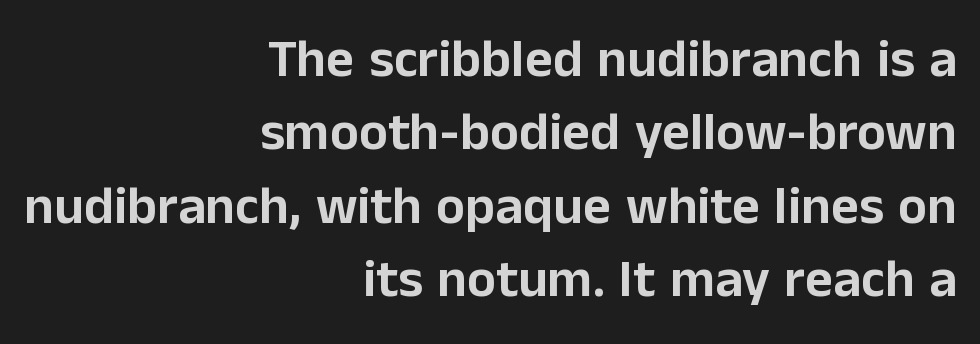
The image shows 54 px sans-serif type, upright; set right-aligned, normal line spacing (1.36x), normal letter spacing, not underlined; low stroke contrast and a medium x-height.
